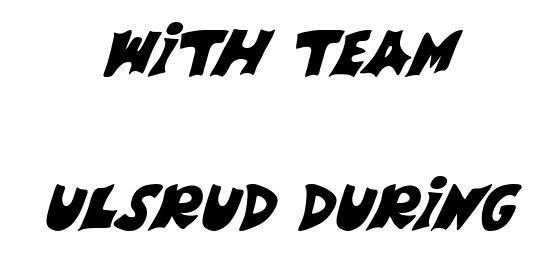
Q: Is the typeface a serif or a sans-serif typeface? A: Sans-serif.
Q: Is the text underlined? A: No.
Q: How is the paragraph aligned? A: Centered.
Q: Is the spacing between letters normal or unusually wide? A: Normal.
Q: Is the spacing between lines tight, normal or loose? A: Loose.
Q: Width (condensed, normal, or wide)? A: Normal.
Q: Stroke contrast? A: Medium.
Q: x-height? A: Large.
Q: Monospaced? A: No.
